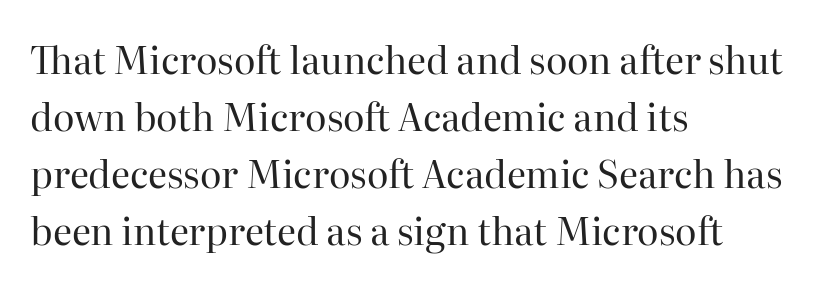
Q: Is the text bold? A: No.
Q: Is the text italic (slanted)? A: No, it is upright.
Q: Is the typeface a serif or a sans-serif typeface? A: Serif.
Q: Is the text underlined? A: No.
Q: How is the paragraph aligned? A: Left-aligned.
Q: Is the spacing between letters normal or unusually wide? A: Normal.
Q: Is the spacing between lines tight, normal or loose? A: Normal.
Q: Width (condensed, normal, or wide)? A: Normal.
Q: Stroke contrast? A: High.
Q: x-height? A: Medium.
Q: Monospaced? A: No.
